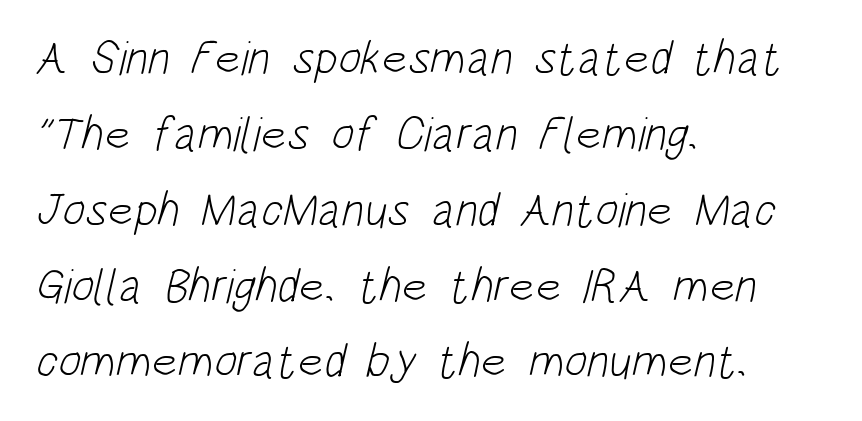
{"serif": "no", "bold": "no", "weight": "light", "width": "condensed", "stroke_contrast": "low", "x_height": "large", "monospaced": "no", "underline": "no", "align": "left", "line_spacing": "normal", "line_spacing_ratio": 1.58, "letter_spacing": "normal", "letter_spacing_em": 0.0, "glyph_px": 48}
